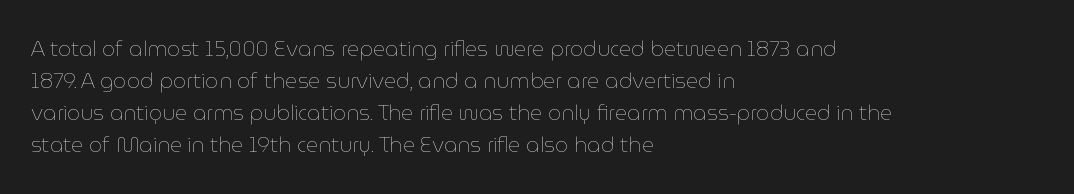
{"italic": "no", "bold": "no", "underline": "no", "align": "left", "line_spacing": "normal", "line_spacing_ratio": 1.53, "letter_spacing": "normal", "letter_spacing_em": 0.0, "glyph_px": 21}
